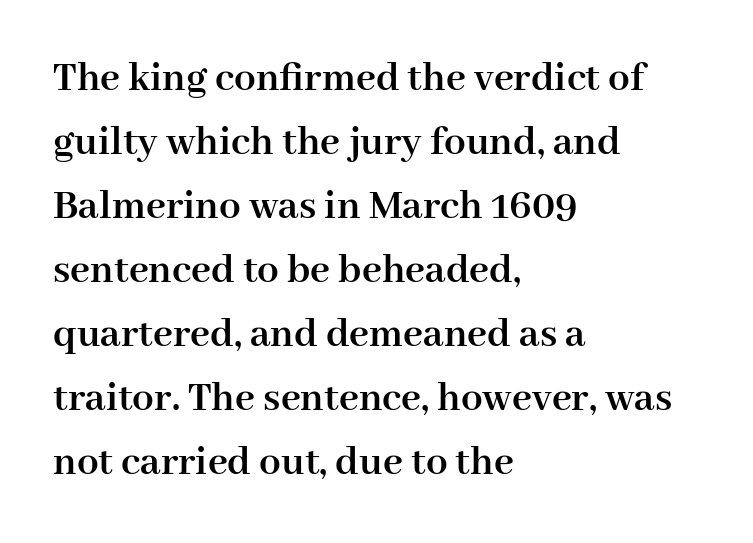
The image shows 43 px semibold serif type, upright; set left-aligned, normal line spacing (1.49x), normal letter spacing, not underlined; high stroke contrast and a medium x-height.
